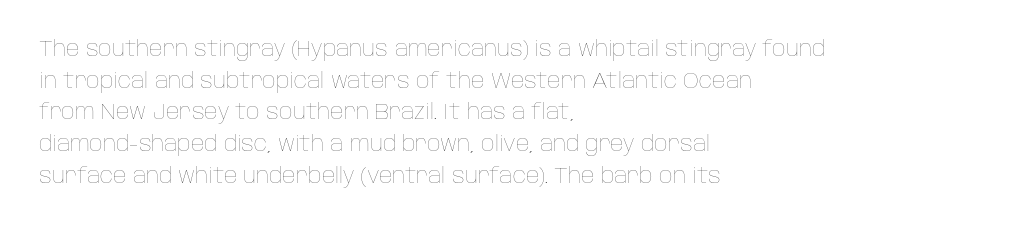
Q: Is the text bold? A: No.
Q: Is the text italic (slanted)? A: No, it is upright.
Q: Is the text underlined? A: No.
Q: How is the paragraph aligned? A: Left-aligned.
Q: Is the spacing between letters normal or unusually wide? A: Normal.
Q: Is the spacing between lines tight, normal or loose? A: Normal.
